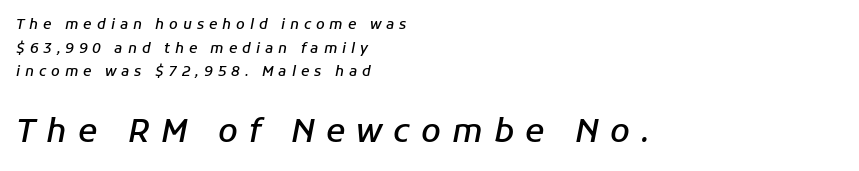
The image shows 32 px semibold type, italic (leaning right); set left-aligned, normal line spacing (1.69x), unusually wide letter spacing (+0.35 em), not underlined; the second (bottom) block is 2.29x larger; low stroke contrast and a medium x-height.
